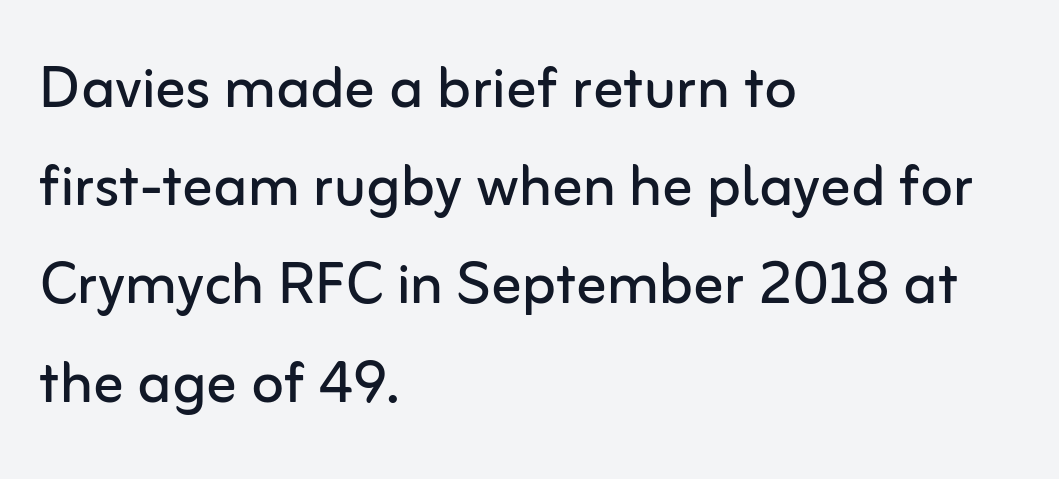
The image shows 75 px regular-weight sans-serif type, upright; set left-aligned, normal line spacing (1.31x), normal letter spacing, not underlined; low stroke contrast and a medium x-height.
